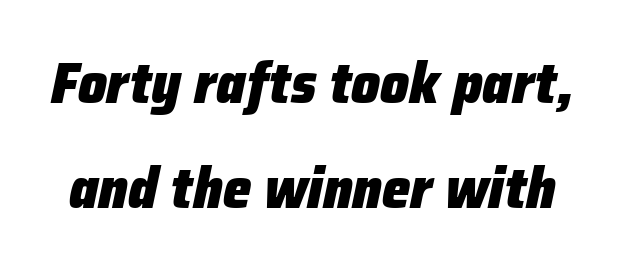
Q: Is the text bold? A: Yes.
Q: Is the text italic (slanted)? A: Yes, it leans right by about 12 degrees.
Q: Is the text underlined? A: No.
Q: Is the spacing between letters normal or unusually wide? A: Normal.
Q: Width (condensed, normal, or wide)? A: Normal.
Q: Stroke contrast? A: Low.
Q: x-height? A: Medium.
Q: Monospaced? A: No.
